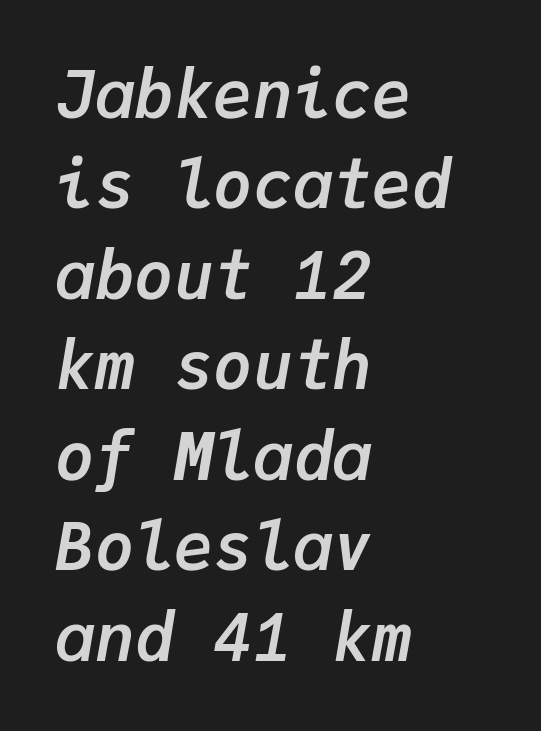
The image shows 66 px semibold type, italic (leaning right), monospaced; set left-aligned, normal line spacing (1.37x), normal letter spacing, not underlined; low stroke contrast and a medium x-height.
